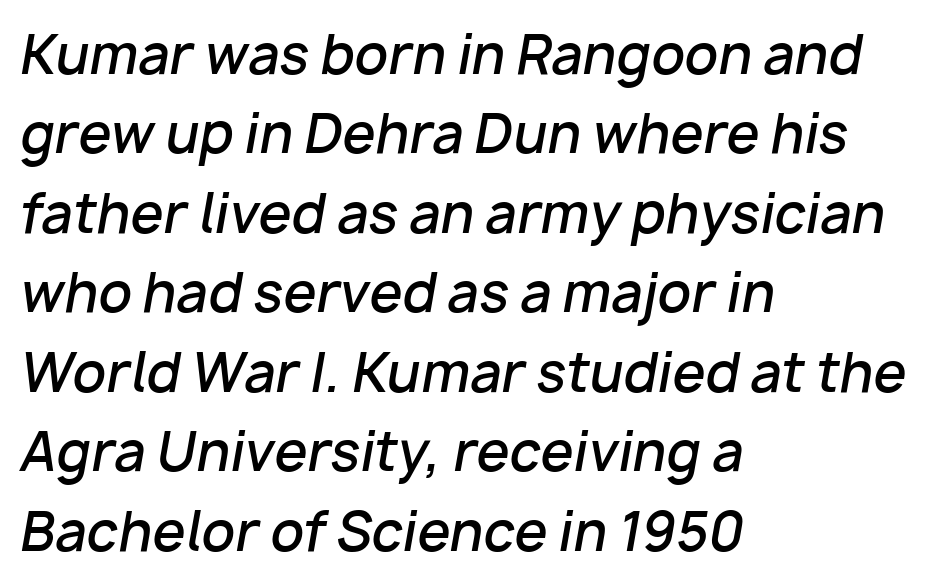
{"italic": "yes", "lean": "right", "slant_degrees": 10, "bold": "semi", "weight": "semibold", "width": "normal", "stroke_contrast": "low", "x_height": "medium", "monospaced": "no", "underline": "no", "align": "left", "line_spacing": "normal", "line_spacing_ratio": 1.5, "letter_spacing": "normal", "letter_spacing_em": 0.0, "glyph_px": 53}
